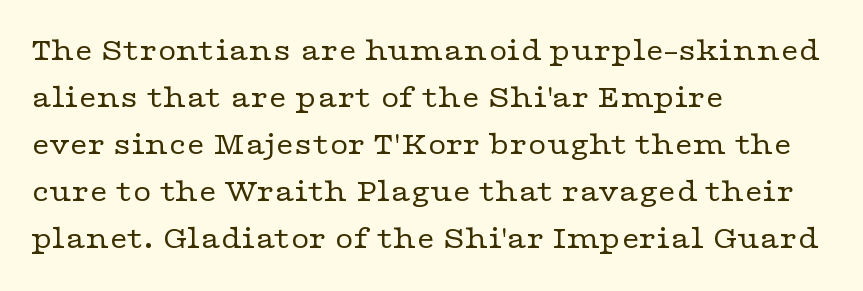
{"serif": "yes", "italic": "no", "bold": "no", "weight": "regular", "width": "wide", "stroke_contrast": "low", "x_height": "medium", "monospaced": "no", "underline": "no", "align": "left", "line_spacing": "normal", "line_spacing_ratio": 1.47, "letter_spacing": "normal", "letter_spacing_em": 0.0, "glyph_px": 32}
